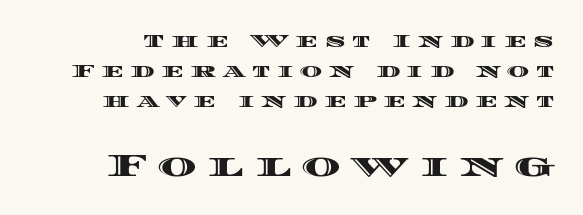
The string is rendered with underlining switched off. This sample uses expanded letter spacing, leaving extra air between glyphs. The later block is typeset at a bigger size than the earlier block. The letters stand straight up with perfectly vertical stems. You could not count columns in this text — the font is proportionally spaced. Quick note: interline space is typical.
